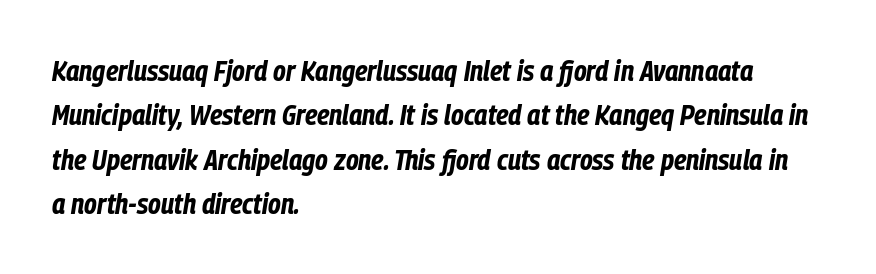
{"italic": "yes", "lean": "right", "slant_degrees": 9, "bold": "yes", "weight": "bold", "width": "condensed", "stroke_contrast": "low", "x_height": "medium", "monospaced": "no", "underline": "no", "align": "left", "line_spacing": "normal", "line_spacing_ratio": 1.53, "letter_spacing": "normal", "letter_spacing_em": 0.0, "glyph_px": 29}
